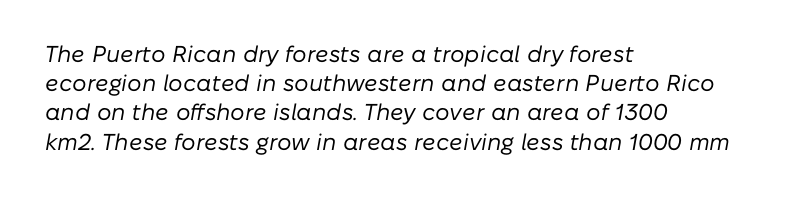
Q: Is the text bold? A: No.
Q: Is the text italic (slanted)? A: Yes, it leans right by about 10 degrees.
Q: Is the text underlined? A: No.
Q: How is the paragraph aligned? A: Left-aligned.
Q: Is the spacing between letters normal or unusually wide? A: Normal.
Q: Is the spacing between lines tight, normal or loose? A: Normal.
